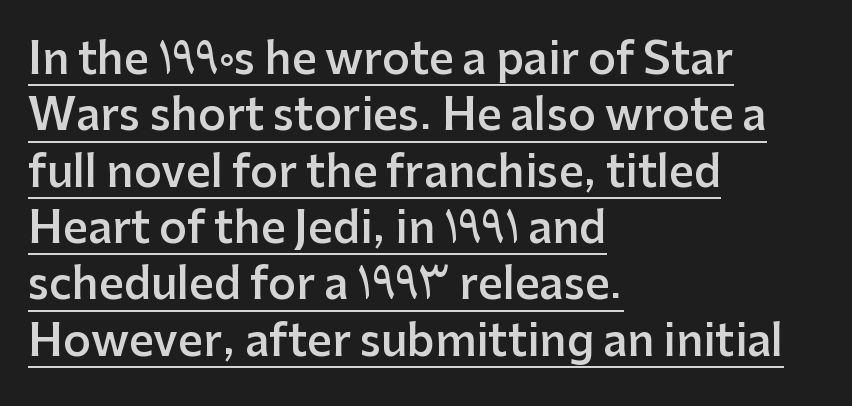
Q: Is the text bold? A: Semi-bold.
Q: Is the text italic (slanted)? A: No, it is upright.
Q: Is the typeface a serif or a sans-serif typeface? A: Sans-serif.
Q: Is the text underlined? A: Yes.
Q: How is the paragraph aligned? A: Left-aligned.
Q: Is the spacing between letters normal or unusually wide? A: Normal.
Q: Is the spacing between lines tight, normal or loose? A: Normal.
Q: Width (condensed, normal, or wide)? A: Normal.
Q: Stroke contrast? A: Low.
Q: x-height? A: Medium.
Q: Monospaced? A: No.
